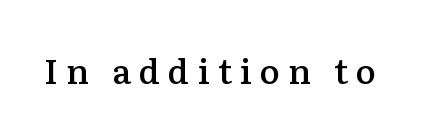
Characters remain perfectly vertical along every line. Semibold letterforms, between regular and bold. Type without underlining. The passage shown is typed in a proportional face where columns would drift. The passage shown has open, widely tracked lettering throughout. The passage shown is typeset with a serif family.
